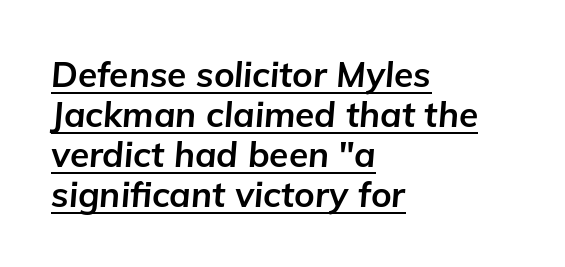
Emphasis is given by a line drawn under the lettering. Varying glyph widths throughout — classic text-font behaviour. The rendering applies a slant to the glyphs. Each line starts at the same left margin while the right side varies. The type is set solid horizontally, with unmodified tracking. A typesetter would call this leading minimal, almost set solid.
